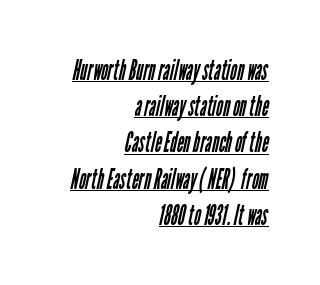
Q: Is the text bold? A: No.
Q: Is the typeface a serif or a sans-serif typeface? A: Sans-serif.
Q: Is the text underlined? A: Yes.
Q: How is the paragraph aligned? A: Right-aligned.
Q: Is the spacing between letters normal or unusually wide? A: Normal.
Q: Is the spacing between lines tight, normal or loose? A: Normal.
Q: Width (condensed, normal, or wide)? A: Condensed.
Q: Stroke contrast? A: Low.
Q: x-height? A: Medium.
Q: Monospaced? A: No.
